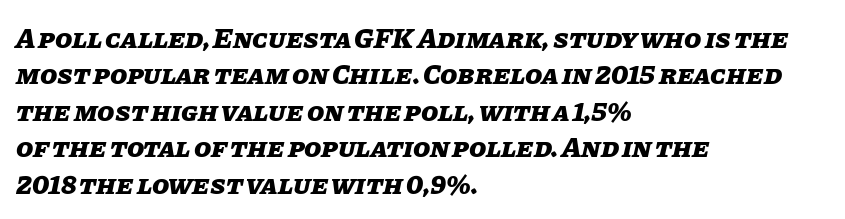
The image shows 28 px heavy type, italic (leaning right); set left-aligned, normal line spacing (1.3x), normal letter spacing, not underlined; low stroke contrast and a large x-height.
